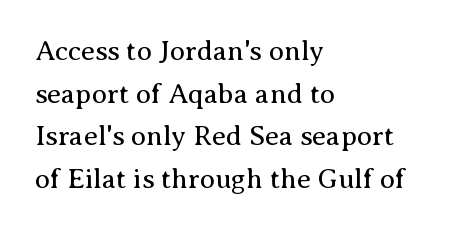
This rendering uses left alignment, leaving the right contour irregular. If you measured baseline to baseline, you'd find a middling distance. Is there any slant? The stems are plumb. Is this a fixed-width face? No — the glyphs have proportional, varying widths.
